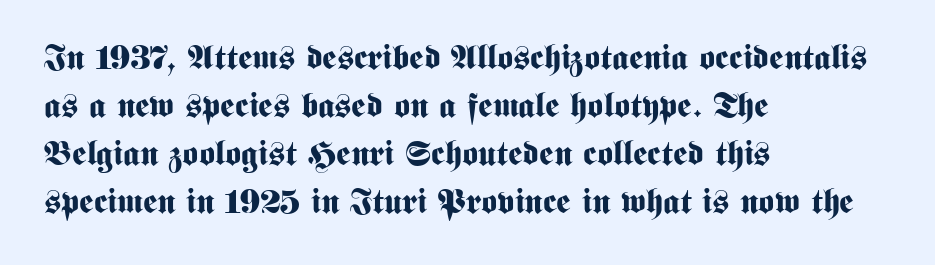
Q: Is the text bold? A: Yes.
Q: Is the text italic (slanted)? A: No, it is upright.
Q: Is the typeface a serif or a sans-serif typeface? A: Sans-serif.
Q: Is the text underlined? A: No.
Q: How is the paragraph aligned? A: Left-aligned.
Q: Is the spacing between letters normal or unusually wide? A: Normal.
Q: Is the spacing between lines tight, normal or loose? A: Normal.
Q: Width (condensed, normal, or wide)? A: Condensed.
Q: Stroke contrast? A: Medium.
Q: x-height? A: Medium.
Q: Monospaced? A: No.
